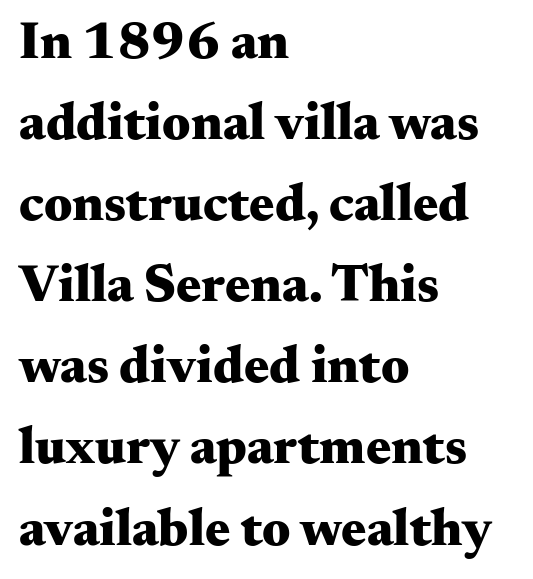
Whoever set this chose a conventional vertical rhythm. Line beginnings align vertically; line endings do not. Bold? Absolutely — the strokes are thick and heavy. Each letter keeps its own natural width here, so spacing adapts to shape. Nope, not italic — everything's standing straight.
